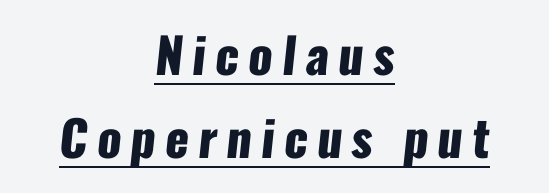
Proportional: the letters do not fall into vertical columns. The paragraph has two soft edges and a firm central axis. A baseline rule has been typeset under these characters. Heavy-handed strokes throughout: this text is bold.
